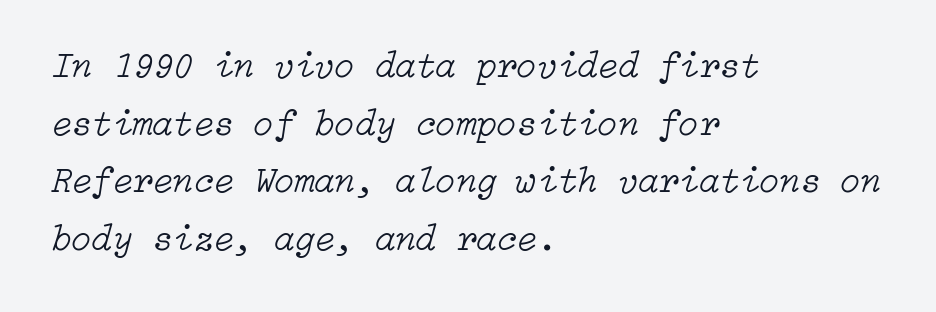
The image shows 37 px light type, italic (leaning right); set left-aligned, normal line spacing (1.56x), normal letter spacing, not underlined; low stroke contrast and a medium x-height.
